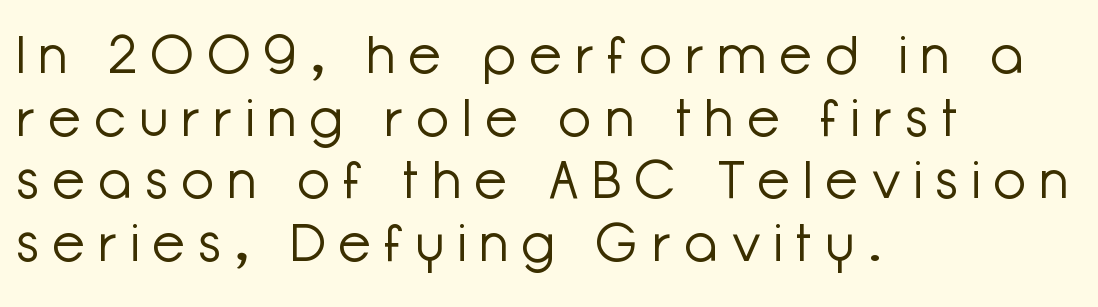
Q: Is the text bold? A: No.
Q: Is the text italic (slanted)? A: No, it is upright.
Q: Is the typeface a serif or a sans-serif typeface? A: Sans-serif.
Q: Is the text underlined? A: No.
Q: How is the paragraph aligned? A: Left-aligned.
Q: Is the spacing between letters normal or unusually wide? A: Unusually wide.
Q: Width (condensed, normal, or wide)? A: Normal.
Q: Stroke contrast? A: Low.
Q: x-height? A: Medium.
Q: Monospaced? A: No.
